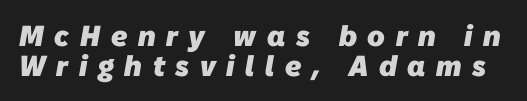
The image shows 29 px heavy sans-serif type; set tight line spacing (1.03x), unusually wide letter spacing (+0.37 em), not underlined; low stroke contrast and a medium x-height.
